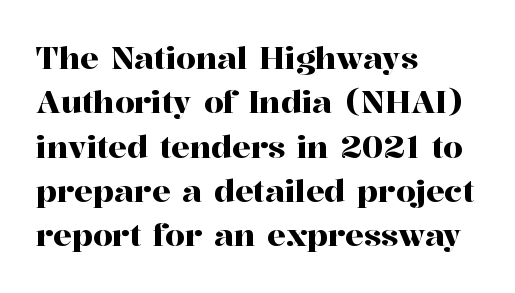
Q: Is the text italic (slanted)? A: No, it is upright.
Q: Is the typeface a serif or a sans-serif typeface? A: Serif.
Q: Is the text underlined? A: No.
Q: How is the paragraph aligned? A: Left-aligned.
Q: Is the spacing between letters normal or unusually wide? A: Normal.
Q: Is the spacing between lines tight, normal or loose? A: Normal.
Q: Width (condensed, normal, or wide)? A: Normal.
Q: Stroke contrast? A: High.
Q: x-height? A: Medium.
Q: Monospaced? A: No.
